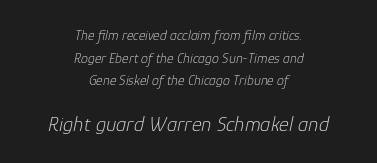
{"italic": "yes", "lean": "right", "slant_degrees": 12, "bold": "no", "underline": "no", "align": "center", "line_spacing": "normal", "line_spacing_ratio": 1.62, "letter_spacing": "normal", "letter_spacing_em": 0.0, "larger_block": "second", "size_ratio": 1.5, "glyph_px": 21}
